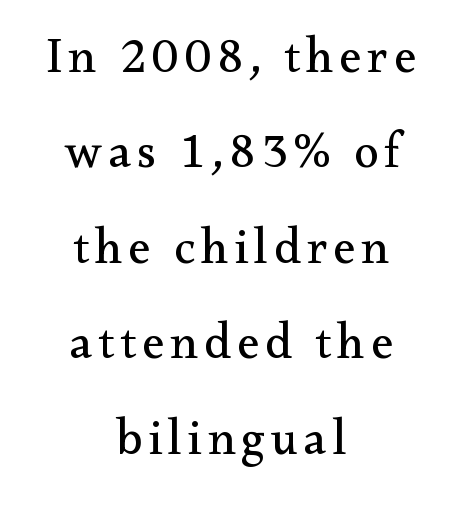
The image shows 50 px regular-weight serif type, upright; set centered, loose line spacing (1.91x), not underlined; medium stroke contrast and a small x-height.
